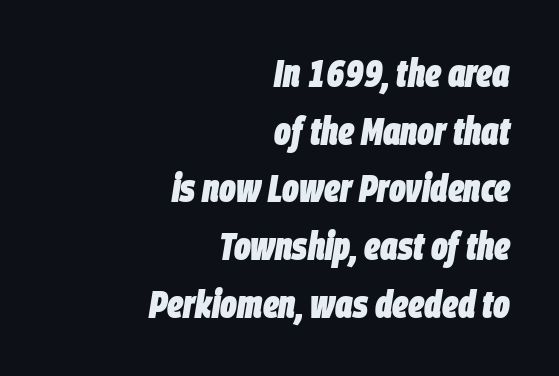
The image shows 39 px heavy, condensed type, italic (leaning right); set right-aligned, normal line spacing (1.48x), normal letter spacing, not underlined; low stroke contrast and a large x-height.
